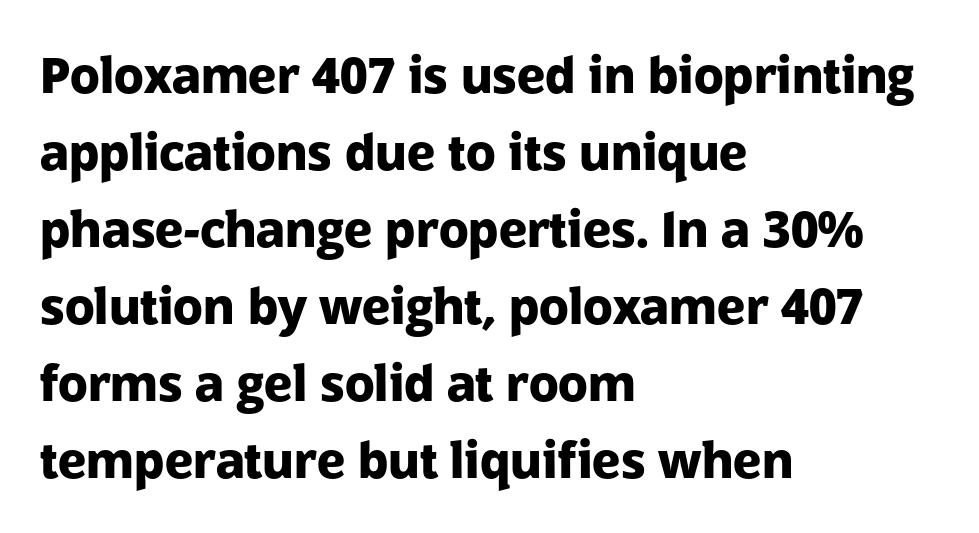
The rendering anchors every line to the left-hand side. This sample has the flowing, uneven cadence of proportional lettering. These lines keep a tight, regular rhythm from letter to letter. The strip under each line holds only bare page. Each new line begins a customary step beneath the previous one. Stroke terminals: plain, sans-serif.
